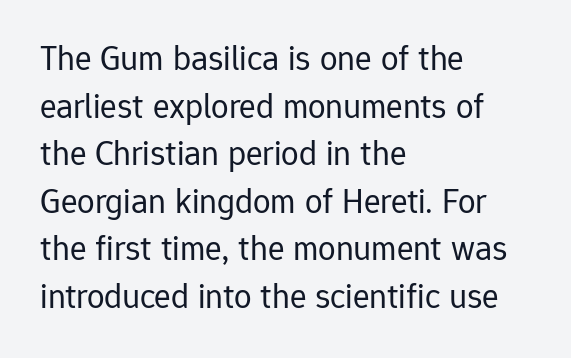
Q: Is the text bold? A: No.
Q: Is the text italic (slanted)? A: No, it is upright.
Q: Is the typeface a serif or a sans-serif typeface? A: Sans-serif.
Q: Is the text underlined? A: No.
Q: How is the paragraph aligned? A: Left-aligned.
Q: Is the spacing between letters normal or unusually wide? A: Normal.
Q: Is the spacing between lines tight, normal or loose? A: Normal.
Q: Width (condensed, normal, or wide)? A: Normal.
Q: Stroke contrast? A: Low.
Q: x-height? A: Medium.
Q: Monospaced? A: No.
